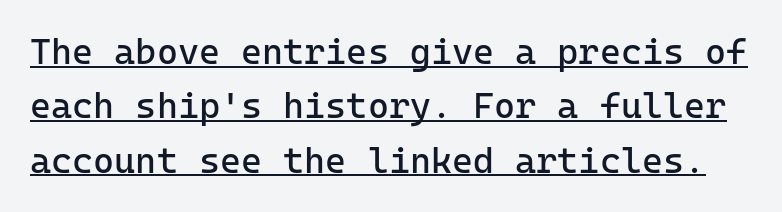
Q: Is the text bold? A: No.
Q: Is the text italic (slanted)? A: No, it is upright.
Q: Is the typeface a serif or a sans-serif typeface? A: Sans-serif.
Q: Is the text underlined? A: Yes.
Q: Is the spacing between letters normal or unusually wide? A: Normal.
Q: Is the spacing between lines tight, normal or loose? A: Normal.
Q: Width (condensed, normal, or wide)? A: Normal.
Q: Stroke contrast? A: Low.
Q: x-height? A: Medium.
Q: Monospaced? A: Yes.
